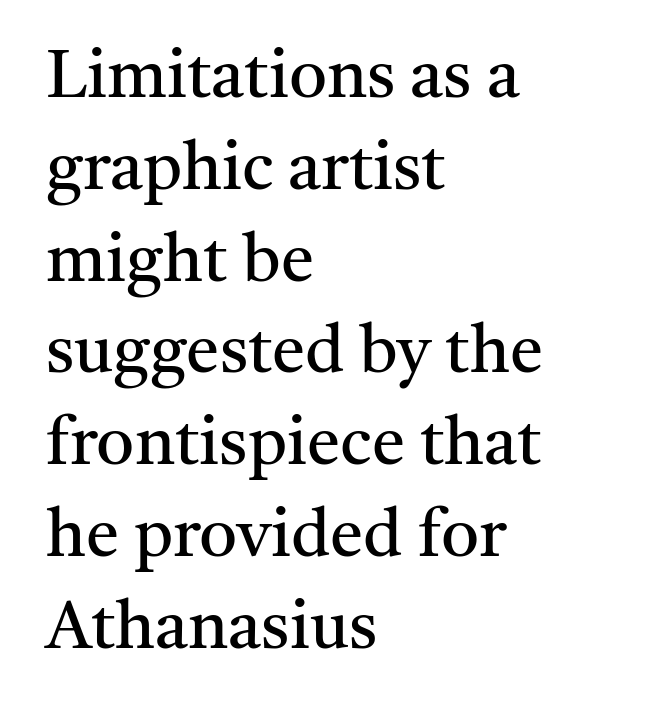
{"serif": "yes", "italic": "no", "bold": "no", "weight": "regular", "width": "normal", "stroke_contrast": "medium", "x_height": "medium", "monospaced": "no", "underline": "no", "align": "left", "line_spacing": "normal", "line_spacing_ratio": 1.37, "letter_spacing": "normal", "letter_spacing_em": 0.0, "glyph_px": 67}
